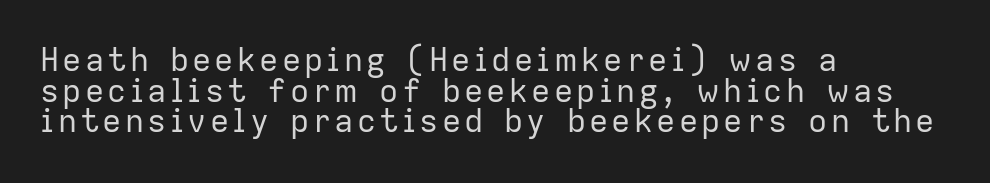
Q: Is the text bold? A: No.
Q: Is the text italic (slanted)? A: No, it is upright.
Q: Is the typeface a serif or a sans-serif typeface? A: Sans-serif.
Q: Is the text underlined? A: No.
Q: How is the paragraph aligned? A: Left-aligned.
Q: Is the spacing between lines tight, normal or loose? A: Tight.
Q: Width (condensed, normal, or wide)? A: Normal.
Q: Stroke contrast? A: Low.
Q: x-height? A: Medium.
Q: Monospaced? A: No.
